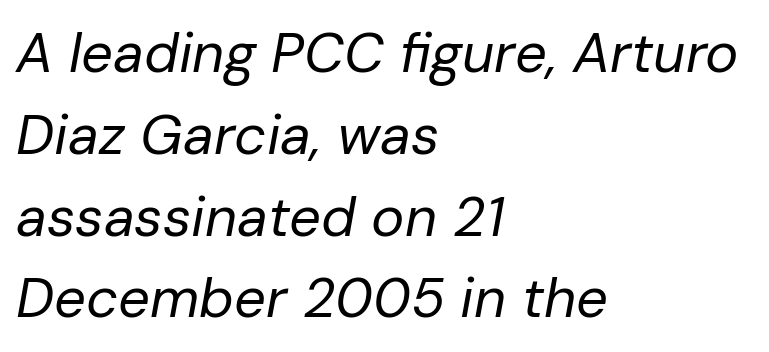
Q: Is the text bold? A: No.
Q: Is the text italic (slanted)? A: Yes, it leans right by about 10 degrees.
Q: Is the text underlined? A: No.
Q: How is the paragraph aligned? A: Left-aligned.
Q: Is the spacing between letters normal or unusually wide? A: Normal.
Q: Is the spacing between lines tight, normal or loose? A: Normal.
Q: Width (condensed, normal, or wide)? A: Normal.
Q: Stroke contrast? A: Low.
Q: x-height? A: Medium.
Q: Monospaced? A: No.
